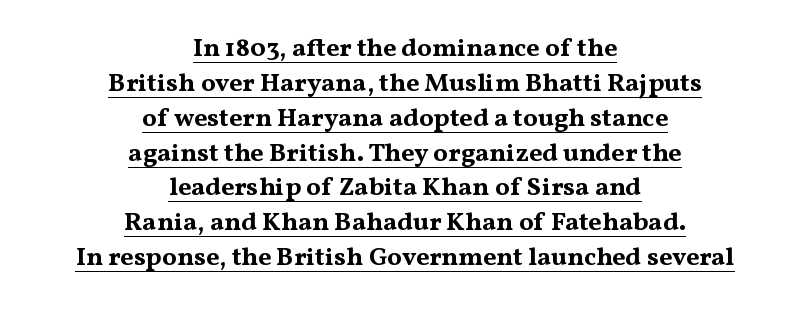
Q: Is the text bold? A: Yes.
Q: Is the text italic (slanted)? A: No, it is upright.
Q: Is the text underlined? A: Yes.
Q: How is the paragraph aligned? A: Centered.
Q: Is the spacing between letters normal or unusually wide? A: Normal.
Q: Is the spacing between lines tight, normal or loose? A: Normal.
